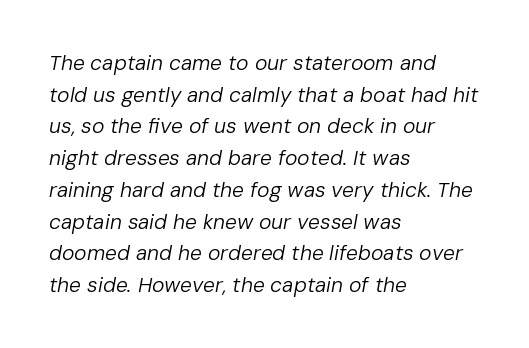
Q: Is the text bold? A: No.
Q: Is the text italic (slanted)? A: Yes, it leans right by about 10 degrees.
Q: Is the text underlined? A: No.
Q: How is the paragraph aligned? A: Left-aligned.
Q: Is the spacing between letters normal or unusually wide? A: Normal.
Q: Is the spacing between lines tight, normal or loose? A: Normal.
